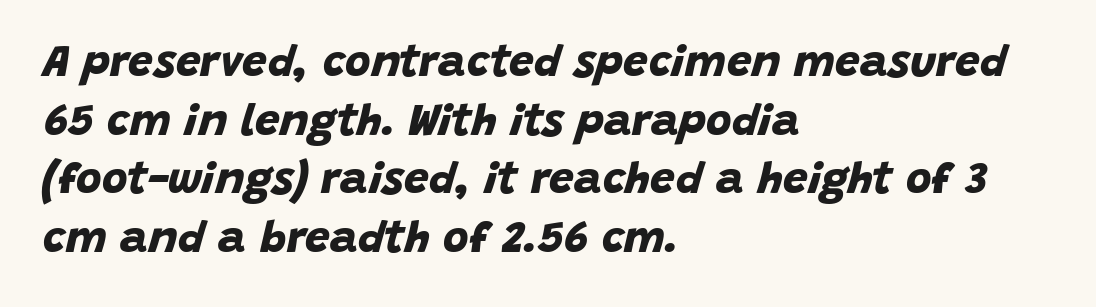
The image shows 44 px bold sans-serif type; set left-aligned, normal line spacing (1.33x), normal letter spacing, not underlined; low stroke contrast and a large x-height.
